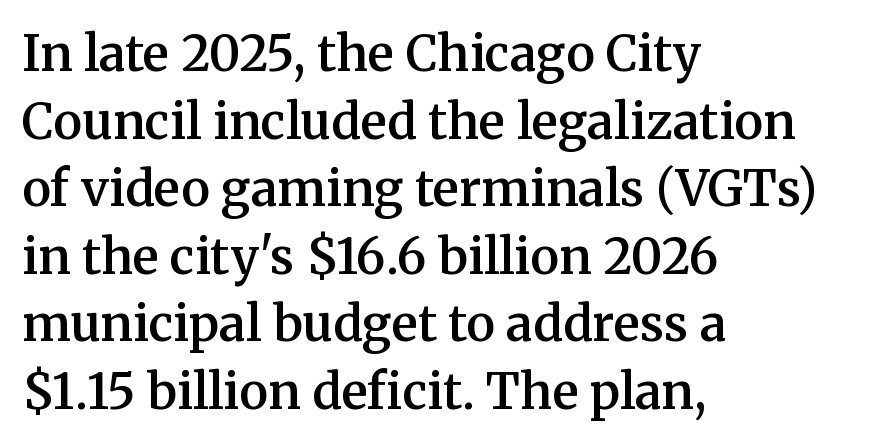
Q: Is the text bold? A: Semi-bold.
Q: Is the text italic (slanted)? A: No, it is upright.
Q: Is the typeface a serif or a sans-serif typeface? A: Serif.
Q: Is the text underlined? A: No.
Q: How is the paragraph aligned? A: Left-aligned.
Q: Is the spacing between letters normal or unusually wide? A: Normal.
Q: Is the spacing between lines tight, normal or loose? A: Normal.
Q: Width (condensed, normal, or wide)? A: Normal.
Q: Stroke contrast? A: Medium.
Q: x-height? A: Medium.
Q: Monospaced? A: No.
